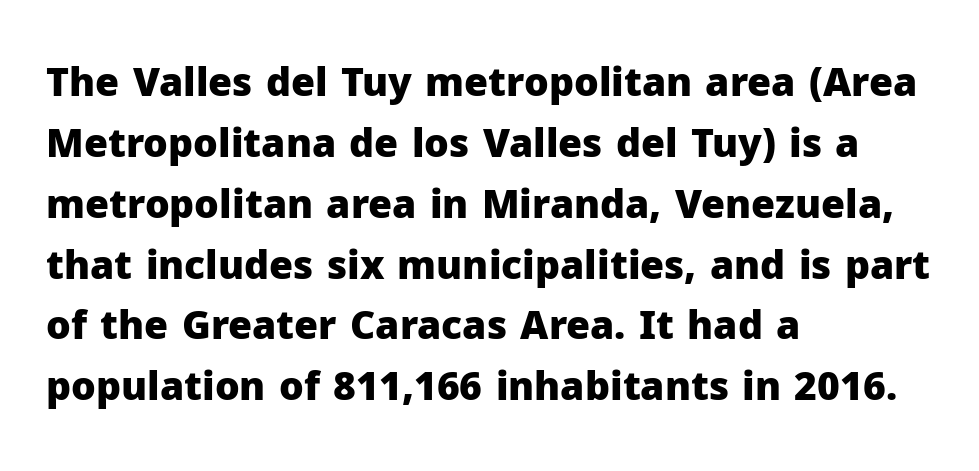
Q: Is the text bold? A: Yes.
Q: Is the text italic (slanted)? A: No, it is upright.
Q: Is the typeface a serif or a sans-serif typeface? A: Sans-serif.
Q: Is the text underlined? A: No.
Q: How is the paragraph aligned? A: Left-aligned.
Q: Is the spacing between letters normal or unusually wide? A: Normal.
Q: Is the spacing between lines tight, normal or loose? A: Normal.
Q: Width (condensed, normal, or wide)? A: Normal.
Q: Stroke contrast? A: Low.
Q: x-height? A: Medium.
Q: Monospaced? A: No.
